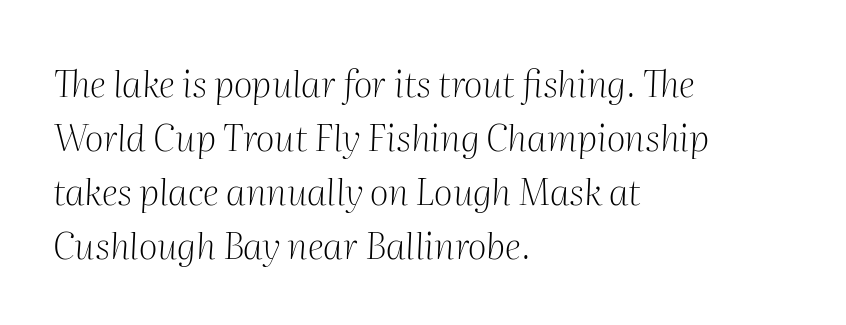
{"serif": "yes", "italic": "yes", "lean": "right", "slant_degrees": 2, "bold": "no", "weight": "light", "width": "normal", "stroke_contrast": "medium", "x_height": "medium", "monospaced": "no", "underline": "no", "align": "left", "line_spacing": "normal", "line_spacing_ratio": 1.46, "letter_spacing": "normal", "letter_spacing_em": 0.0, "glyph_px": 37}
